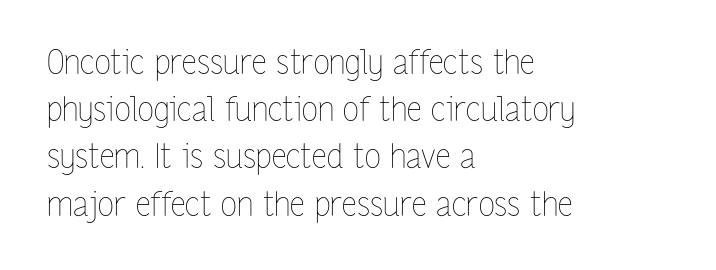
{"italic": "no", "bold": "no", "weight": "thin", "width": "condensed", "stroke_contrast": "low", "x_height": "medium", "monospaced": "no", "underline": "no", "align": "left", "line_spacing": "normal", "line_spacing_ratio": 1.43, "letter_spacing": "normal", "letter_spacing_em": 0.0, "glyph_px": 33}
